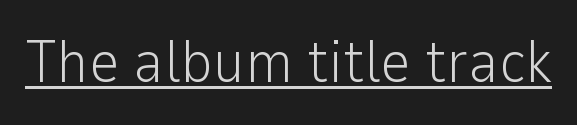
{"serif": "no", "italic": "no", "bold": "no", "weight": "light", "width": "normal", "stroke_contrast": "low", "x_height": "medium", "monospaced": "no", "underline": "yes", "letter_spacing": "normal", "letter_spacing_em": 0.0, "glyph_px": 60}
